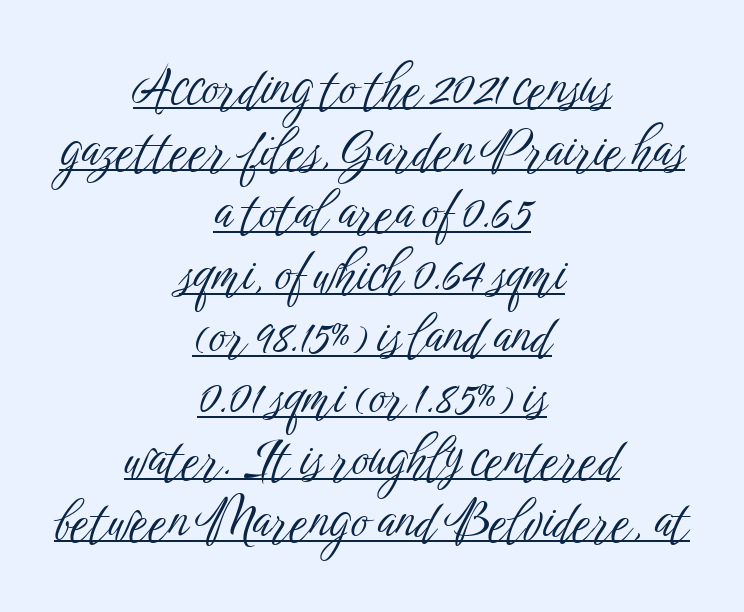
{"serif": "no", "bold": "no", "weight": "light", "width": "condensed", "stroke_contrast": "low", "x_height": "medium", "monospaced": "no", "underline": "yes", "align": "center", "line_spacing_ratio": 1.19, "letter_spacing": "normal", "letter_spacing_em": 0.0, "glyph_px": 52}
